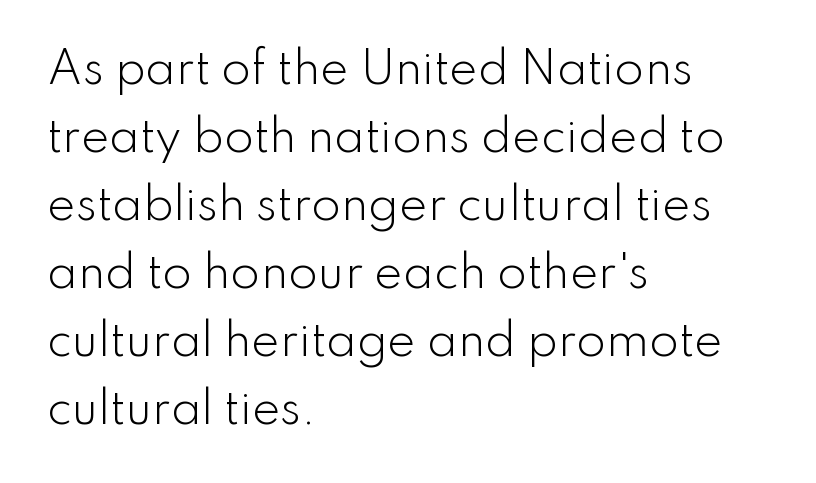
Q: Is the text bold? A: No.
Q: Is the text italic (slanted)? A: No, it is upright.
Q: Is the typeface a serif or a sans-serif typeface? A: Sans-serif.
Q: Is the text underlined? A: No.
Q: How is the paragraph aligned? A: Left-aligned.
Q: Is the spacing between letters normal or unusually wide? A: Normal.
Q: Is the spacing between lines tight, normal or loose? A: Normal.
Q: Width (condensed, normal, or wide)? A: Normal.
Q: Stroke contrast? A: Low.
Q: x-height? A: Small.
Q: Monospaced? A: No.
